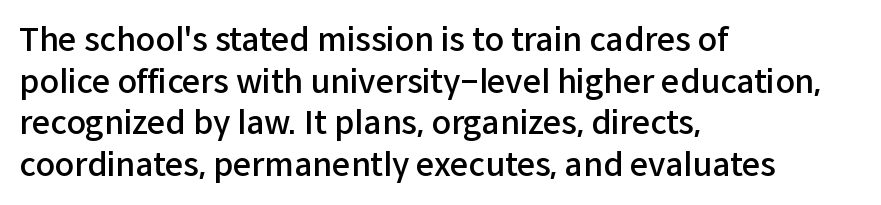
{"serif": "no", "italic": "no", "bold": "semi", "weight": "semibold", "width": "normal", "stroke_contrast": "low", "x_height": "medium", "monospaced": "no", "underline": "no", "align": "left", "line_spacing": "normal", "line_spacing_ratio": 1.3, "letter_spacing": "normal", "letter_spacing_em": 0.0, "glyph_px": 32}
